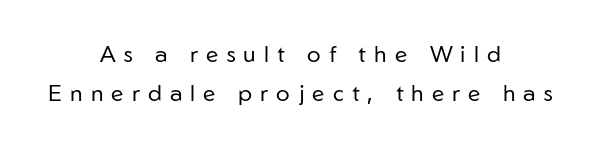
Q: Is the text bold? A: No.
Q: Is the text italic (slanted)? A: No, it is upright.
Q: Is the text underlined? A: No.
Q: How is the paragraph aligned? A: Centered.
Q: Is the spacing between letters normal or unusually wide? A: Unusually wide.
Q: Is the spacing between lines tight, normal or loose? A: Normal.
